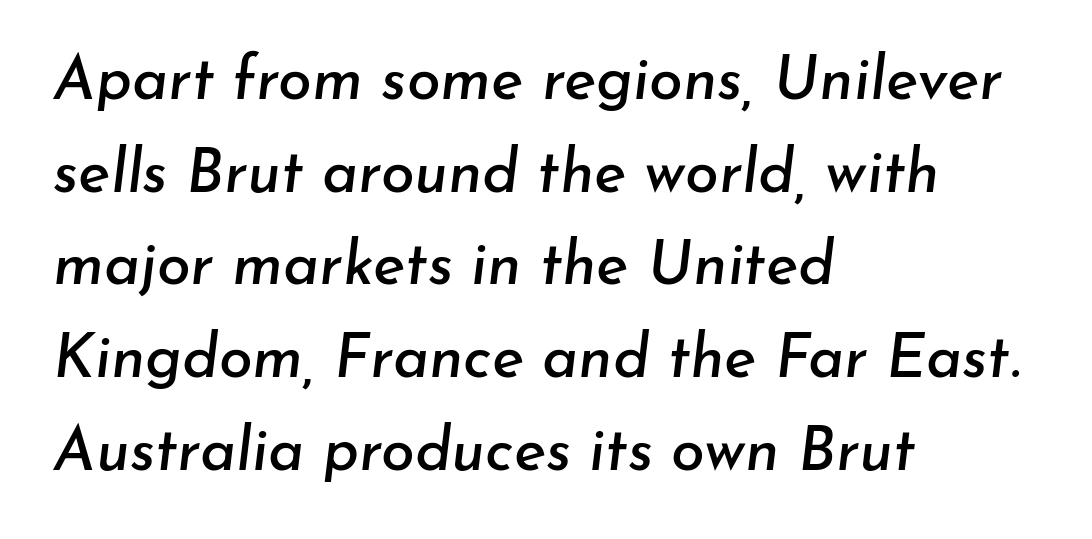
{"italic": "yes", "lean": "right", "slant_degrees": 7, "width": "normal", "stroke_contrast": "low", "x_height": "small", "monospaced": "no", "underline": "no", "align": "left", "line_spacing": "normal", "line_spacing_ratio": 1.52, "letter_spacing": "normal", "letter_spacing_em": 0.0, "glyph_px": 61}
